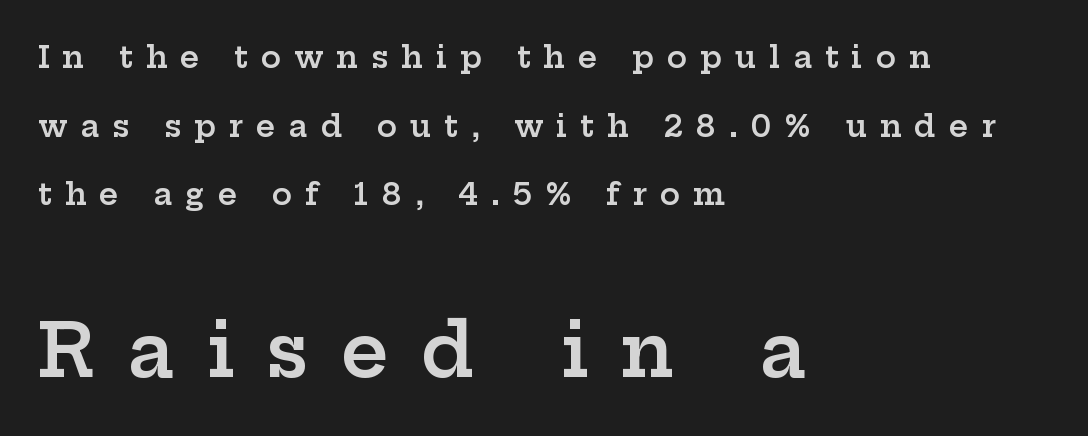
{"serif": "yes", "italic": "no", "bold": "semi", "weight": "semibold", "width": "wide", "stroke_contrast": "low", "x_height": "medium", "monospaced": "no", "underline": "no", "align": "left", "line_spacing": "loose", "line_spacing_ratio": 2.29, "letter_spacing": "wide", "letter_spacing_em": 0.43, "larger_block": "second", "size_ratio": 2.47, "glyph_px": 74}
